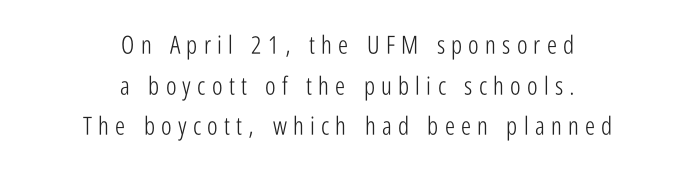
Q: Is the text bold? A: No.
Q: Is the text italic (slanted)? A: No, it is upright.
Q: Is the text underlined? A: No.
Q: How is the paragraph aligned? A: Centered.
Q: Is the spacing between letters normal or unusually wide? A: Unusually wide.
Q: Is the spacing between lines tight, normal or loose? A: Normal.
